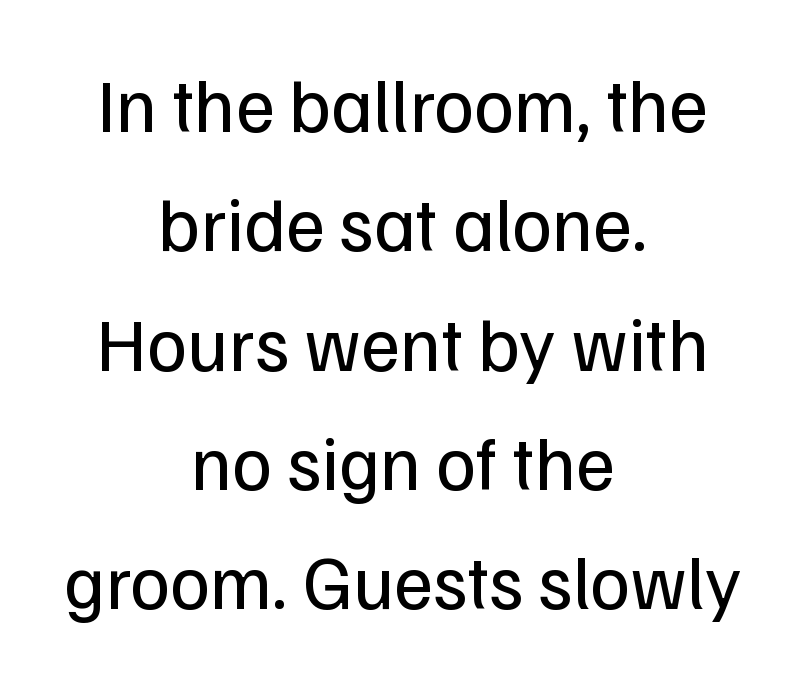
Q: Is the text bold? A: No.
Q: Is the text italic (slanted)? A: No, it is upright.
Q: Is the typeface a serif or a sans-serif typeface? A: Sans-serif.
Q: Is the text underlined? A: No.
Q: How is the paragraph aligned? A: Centered.
Q: Is the spacing between letters normal or unusually wide? A: Normal.
Q: Is the spacing between lines tight, normal or loose? A: Normal.
Q: Width (condensed, normal, or wide)? A: Normal.
Q: Stroke contrast? A: Low.
Q: x-height? A: Medium.
Q: Monospaced? A: No.
